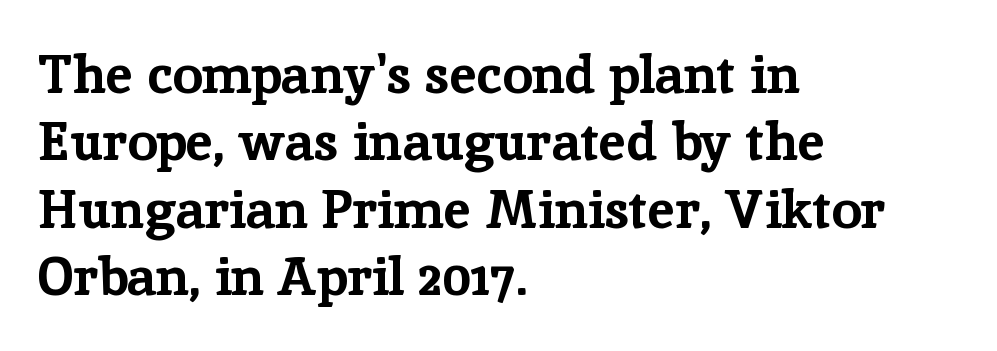
Q: Is the text bold? A: Yes.
Q: Is the text italic (slanted)? A: No, it is upright.
Q: Is the typeface a serif or a sans-serif typeface? A: Serif.
Q: Is the text underlined? A: No.
Q: How is the paragraph aligned? A: Left-aligned.
Q: Is the spacing between letters normal or unusually wide? A: Normal.
Q: Is the spacing between lines tight, normal or loose? A: Normal.
Q: Width (condensed, normal, or wide)? A: Normal.
Q: Stroke contrast? A: Low.
Q: x-height? A: Medium.
Q: Monospaced? A: No.
